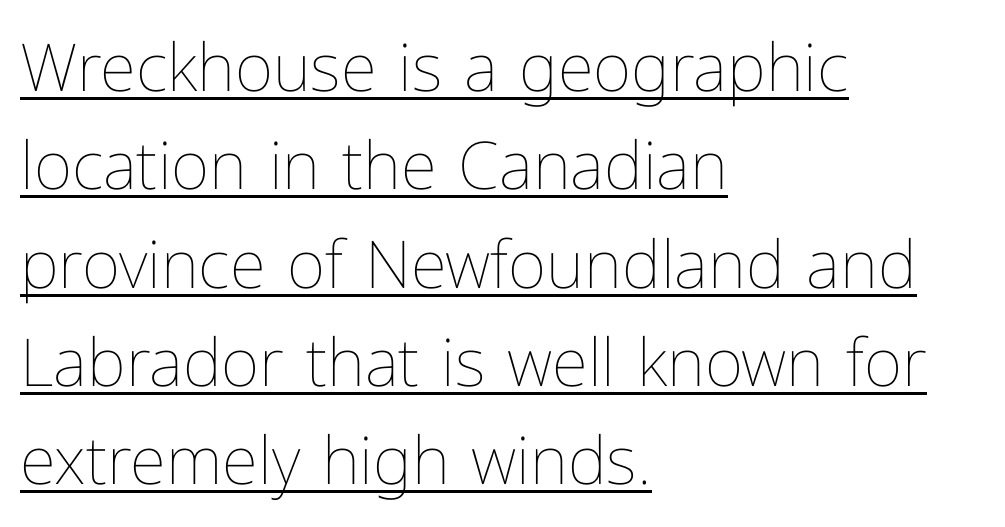
The specimen includes a rule beneath the text block's lines. These lines were composed using upright roman letters. Vertical spacing — default. The type is set solid horizontally, with unmodified tracking. The cut favours lightness, reaching ordinary text weight at its darkest.
